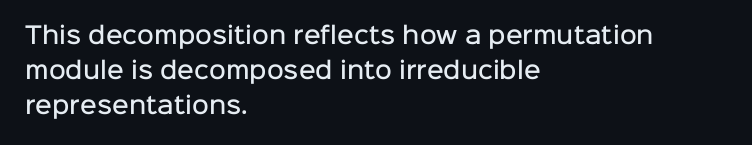
The image shows 23 px text type, upright; set left-aligned, normal line spacing (1.53x), normal letter spacing, not underlined.
